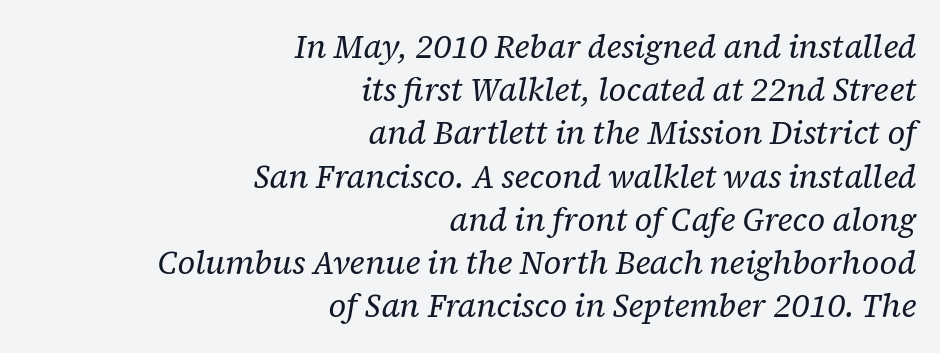
Q: Is the text bold? A: No.
Q: Is the text italic (slanted)? A: Yes, it leans right by about 12 degrees.
Q: Is the typeface a serif or a sans-serif typeface? A: Serif.
Q: Is the text underlined? A: No.
Q: How is the paragraph aligned? A: Right-aligned.
Q: Is the spacing between letters normal or unusually wide? A: Normal.
Q: Is the spacing between lines tight, normal or loose? A: Normal.
Q: Width (condensed, normal, or wide)? A: Normal.
Q: Stroke contrast? A: Low.
Q: x-height? A: Medium.
Q: Monospaced? A: No.
